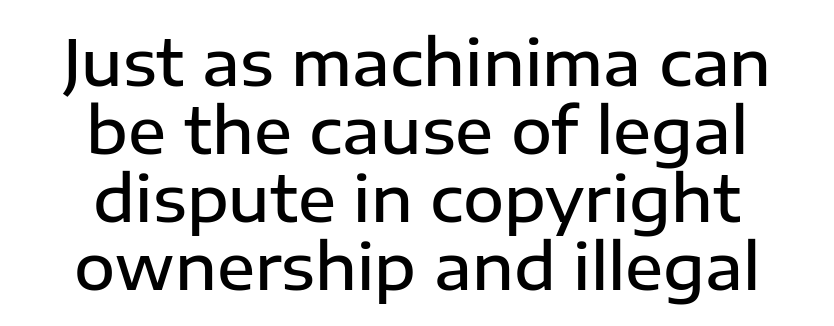
The type sits square on the baseline with zero lean. Leading: reduced. Classification — sans serif. Characters follow at the spacing the type designer built in. Proportional: the letters do not fall into vertical columns. Underline: absent.
